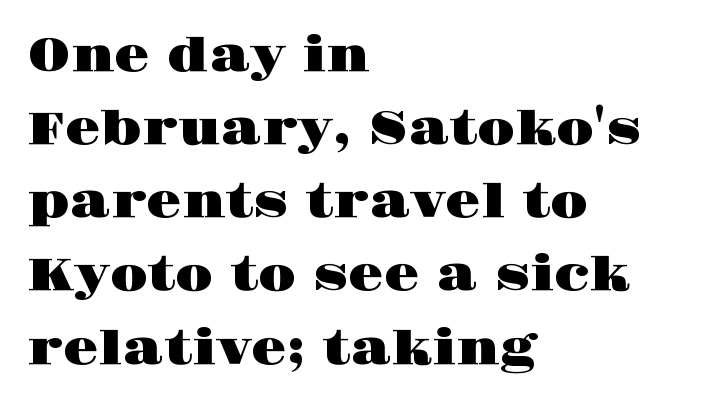
Typeset ragged right — the left edge is the straight one. The font family rendered here belongs to the serif group. Think of a printed novel: that variable character pitch is what you see here. The passage shown has conventional tracking throughout. Baseline-to-baseline distance is the conventional proportion of letter height.
